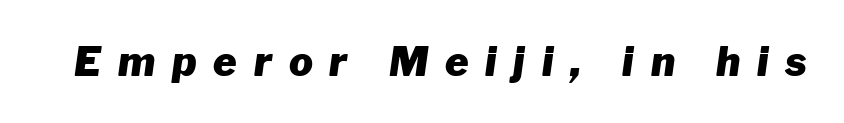
Q: Is the text bold? A: Yes.
Q: Is the text italic (slanted)? A: Yes, it leans right by about 8 degrees.
Q: Is the text underlined? A: No.
Q: Is the spacing between letters normal or unusually wide? A: Unusually wide.
Q: Width (condensed, normal, or wide)? A: Normal.
Q: Stroke contrast? A: Low.
Q: x-height? A: Medium.
Q: Monospaced? A: No.
